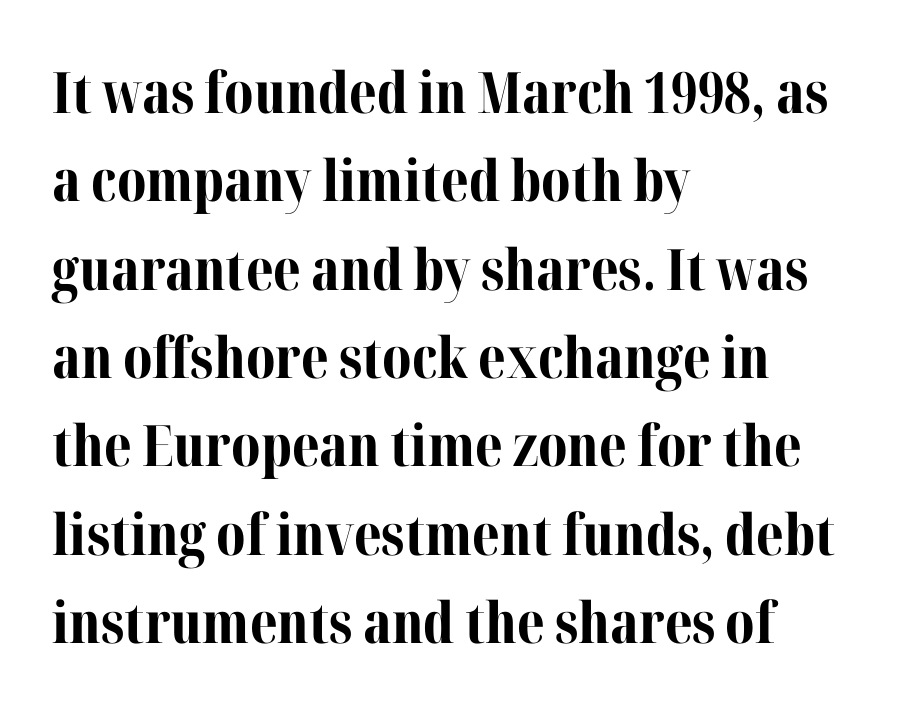
Q: Is the text bold? A: Yes.
Q: Is the text italic (slanted)? A: No, it is upright.
Q: Is the typeface a serif or a sans-serif typeface? A: Serif.
Q: Is the text underlined? A: No.
Q: How is the paragraph aligned? A: Left-aligned.
Q: Is the spacing between letters normal or unusually wide? A: Normal.
Q: Is the spacing between lines tight, normal or loose? A: Normal.
Q: Width (condensed, normal, or wide)? A: Normal.
Q: Stroke contrast? A: Medium.
Q: x-height? A: Medium.
Q: Monospaced? A: No.
